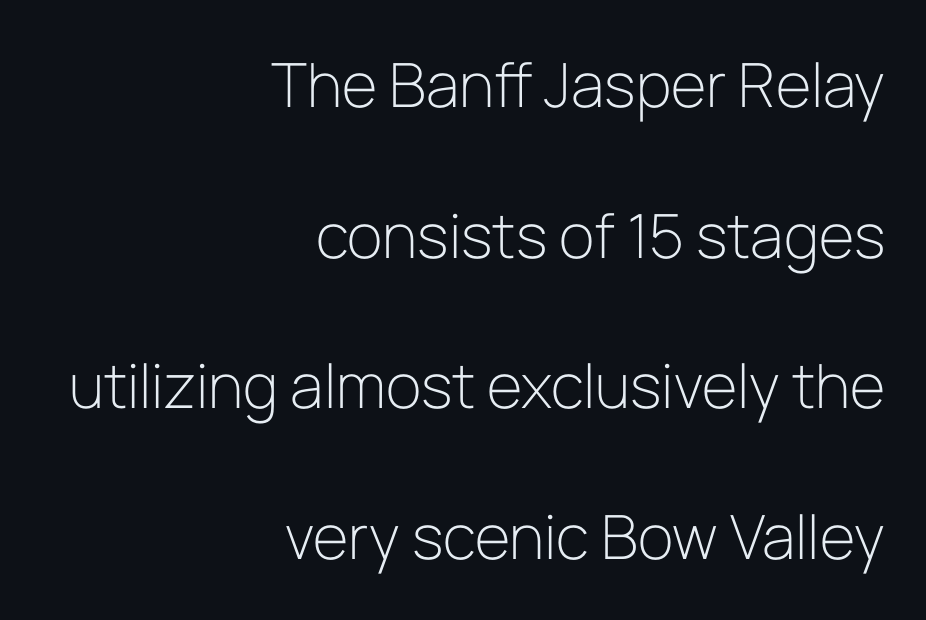
Q: Is the text bold? A: No.
Q: Is the text italic (slanted)? A: No, it is upright.
Q: Is the typeface a serif or a sans-serif typeface? A: Sans-serif.
Q: Is the text underlined? A: No.
Q: How is the paragraph aligned? A: Right-aligned.
Q: Is the spacing between letters normal or unusually wide? A: Normal.
Q: Is the spacing between lines tight, normal or loose? A: Loose.
Q: Width (condensed, normal, or wide)? A: Normal.
Q: Stroke contrast? A: Low.
Q: x-height? A: Medium.
Q: Monospaced? A: No.
